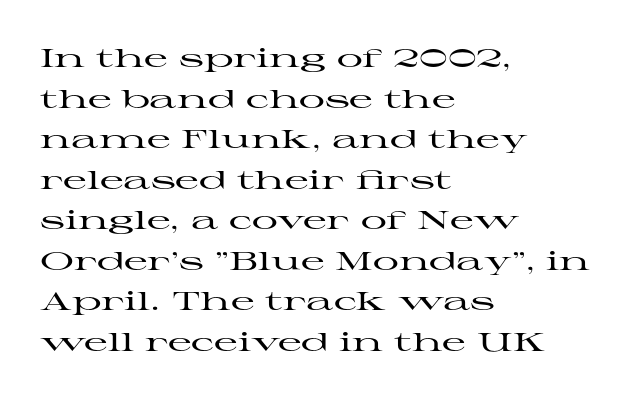
The image shows 26 px text type, upright; set left-aligned, normal line spacing (1.56x), normal letter spacing, not underlined.
